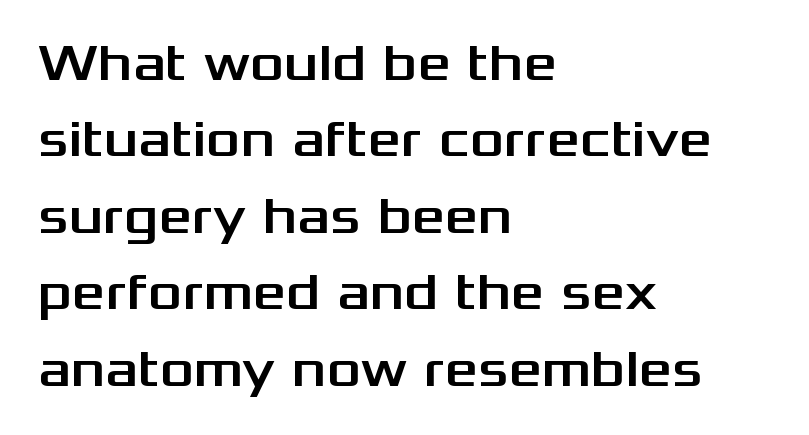
Descenders hang freely into open space. The specimen reads as upright at a glance. The type is set solid horizontally, with unmodified tracking. Left-aligned paragraph, ragged on the right. Regular leading. Varying glyph widths throughout — classic text-font behaviour.
